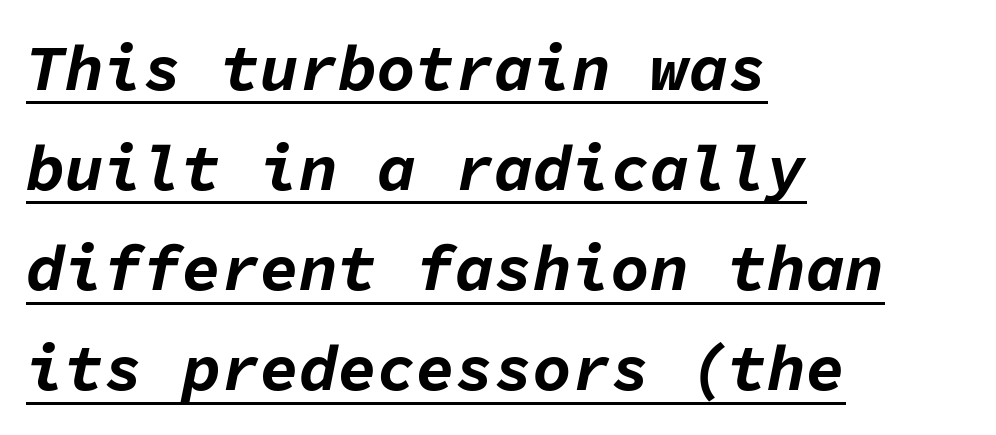
{"italic": "yes", "lean": "right", "slant_degrees": 11, "bold": "yes", "weight": "bold", "width": "normal", "stroke_contrast": "low", "x_height": "medium", "monospaced": "yes", "underline": "yes", "align": "left", "line_spacing": "normal", "line_spacing_ratio": 1.54, "letter_spacing": "normal", "letter_spacing_em": 0.0, "glyph_px": 65}
